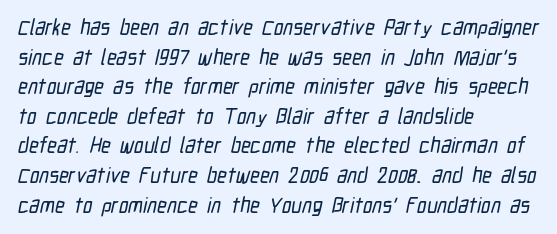
Check the space under the baseline: it is left empty. One glance says typical: line gaps are just what's usual. The rendering keeps characters at their native spacing. Horizontally, the lines are justified to the leading edge only.
